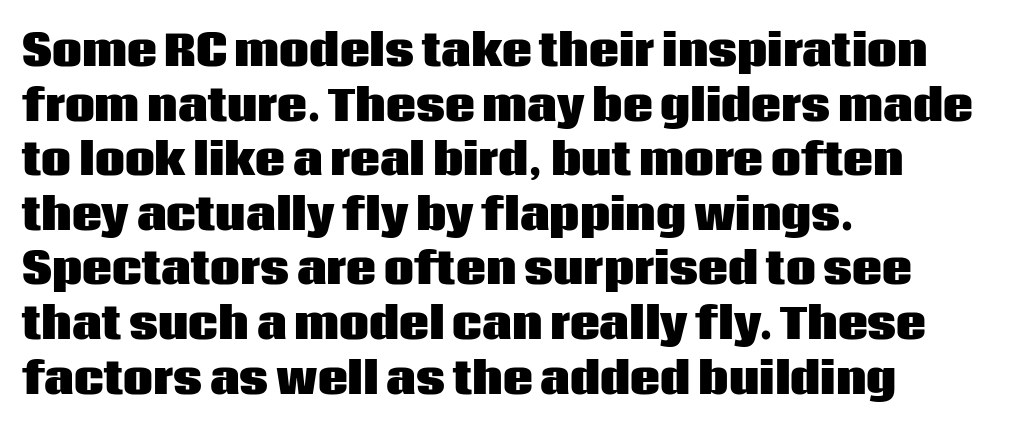
The image shows 42 px heavy sans-serif type, upright; set left-aligned, normal line spacing (1.3x), normal letter spacing, not underlined; low stroke contrast and a large x-height.
